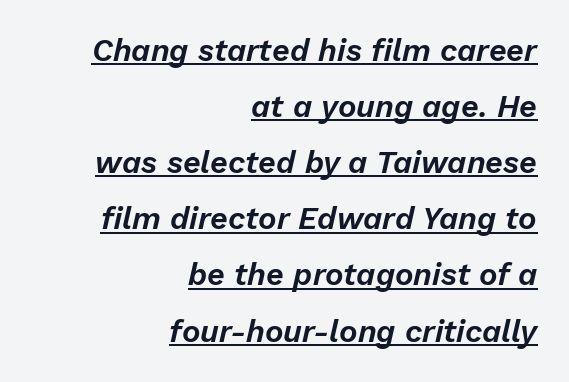
Q: Is the text italic (slanted)? A: Yes, it leans right by about 13 degrees.
Q: Is the text underlined? A: Yes.
Q: How is the paragraph aligned? A: Right-aligned.
Q: Is the spacing between letters normal or unusually wide? A: Normal.
Q: Width (condensed, normal, or wide)? A: Normal.
Q: Stroke contrast? A: Low.
Q: x-height? A: Medium.
Q: Monospaced? A: No.
